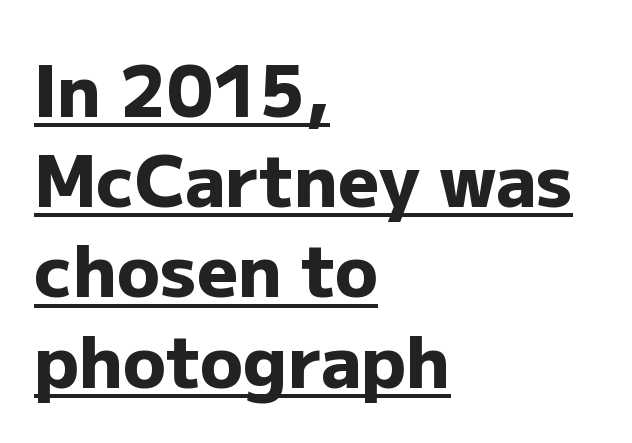
Q: Is the text bold? A: Yes.
Q: Is the text italic (slanted)? A: No, it is upright.
Q: Is the typeface a serif or a sans-serif typeface? A: Sans-serif.
Q: Is the text underlined? A: Yes.
Q: How is the paragraph aligned? A: Left-aligned.
Q: Is the spacing between letters normal or unusually wide? A: Normal.
Q: Is the spacing between lines tight, normal or loose? A: Normal.
Q: Width (condensed, normal, or wide)? A: Normal.
Q: Stroke contrast? A: Low.
Q: x-height? A: Medium.
Q: Monospaced? A: No.
